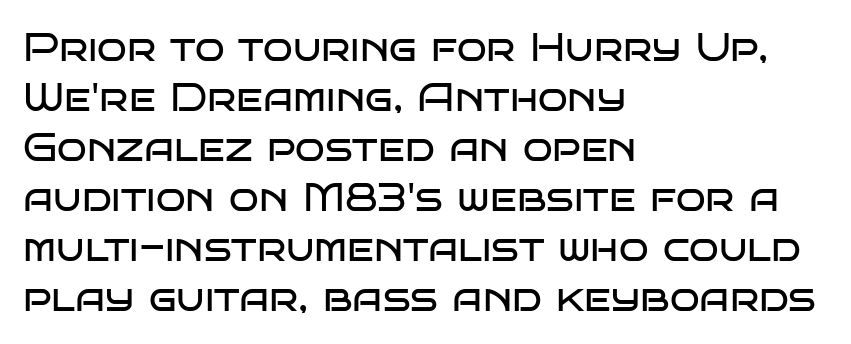
The image shows 39 px regular-weight, wide sans-serif type, upright; set left-aligned, normal line spacing (1.28x), normal letter spacing, not underlined; low stroke contrast and a large x-height.
